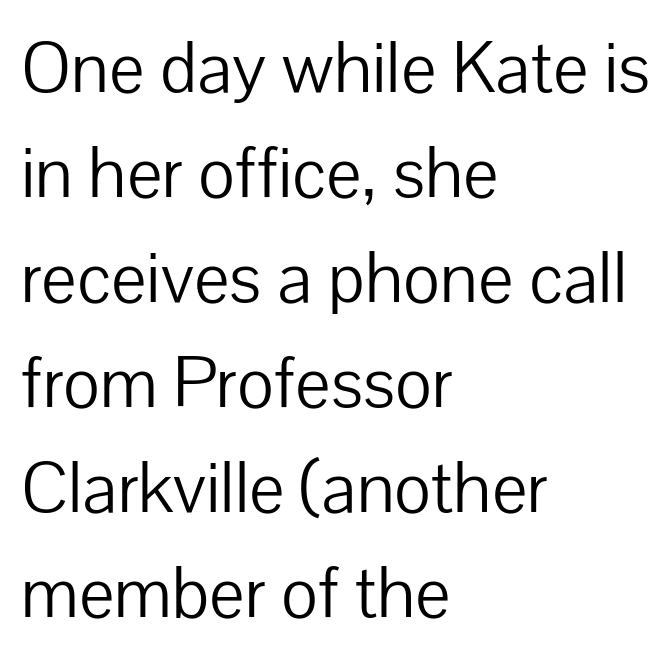
Q: Is the text bold? A: No.
Q: Is the text italic (slanted)? A: No, it is upright.
Q: Is the typeface a serif or a sans-serif typeface? A: Sans-serif.
Q: Is the text underlined? A: No.
Q: How is the paragraph aligned? A: Left-aligned.
Q: Is the spacing between letters normal or unusually wide? A: Normal.
Q: Is the spacing between lines tight, normal or loose? A: Normal.
Q: Width (condensed, normal, or wide)? A: Normal.
Q: Stroke contrast? A: Low.
Q: x-height? A: Medium.
Q: Monospaced? A: No.
